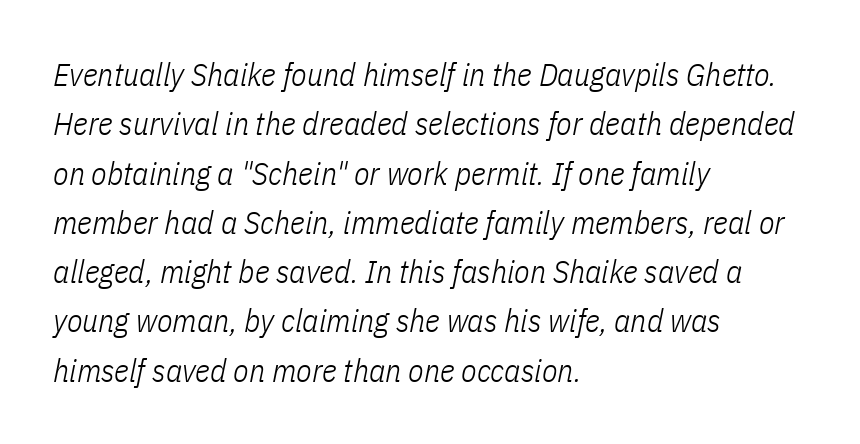
The image shows 32 px light, condensed type, italic (leaning right); set left-aligned, normal line spacing (1.54x), normal letter spacing, not underlined; low stroke contrast and a medium x-height.
